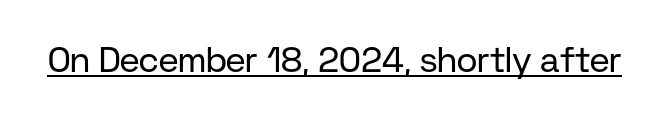
Q: Is the text bold? A: No.
Q: Is the text italic (slanted)? A: No, it is upright.
Q: Is the typeface a serif or a sans-serif typeface? A: Sans-serif.
Q: Is the text underlined? A: Yes.
Q: Is the spacing between letters normal or unusually wide? A: Normal.
Q: Width (condensed, normal, or wide)? A: Normal.
Q: Stroke contrast? A: Low.
Q: x-height? A: Medium.
Q: Monospaced? A: No.
